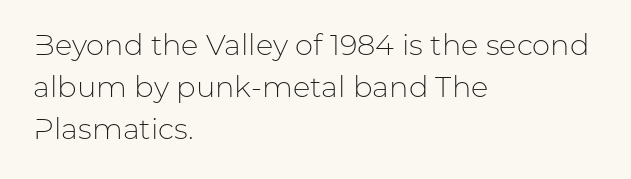
The image shows 29 px light sans-serif type, upright; set left-aligned, normal line spacing (1.45x), normal letter spacing, not underlined; low stroke contrast and a medium x-height.
